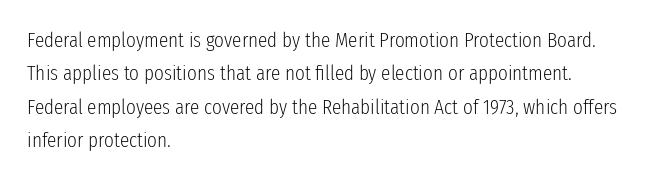
{"italic": "no", "bold": "no", "underline": "no", "align": "left", "line_spacing": "normal", "line_spacing_ratio": 1.59, "letter_spacing": "normal", "letter_spacing_em": 0.0, "glyph_px": 21}
